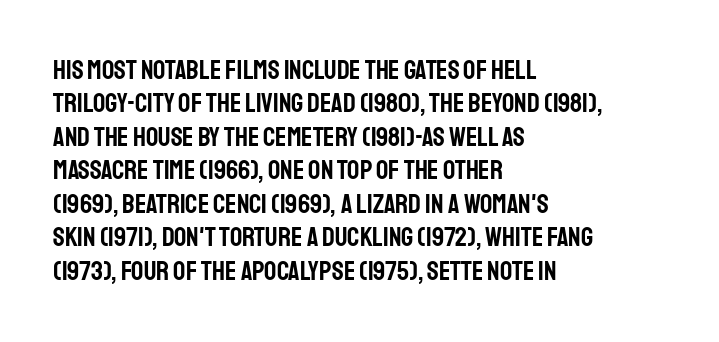
The specimen reads as upright at a glance. The words here are not underlined. Horizontal alignment here is leftward, the default for most running prose. The gaps between neighbouring characters are ordinary and unremarkable.
